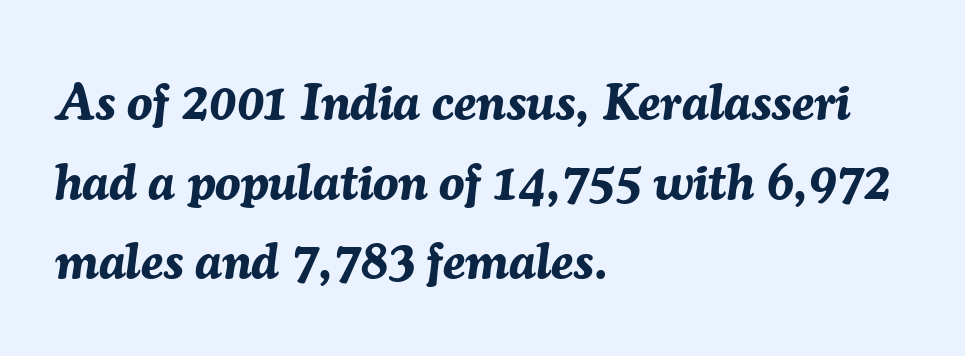
The image shows 51 px bold type, italic (leaning right); set left-aligned, normal line spacing (1.56x), normal letter spacing, not underlined; medium stroke contrast and a medium x-height.
